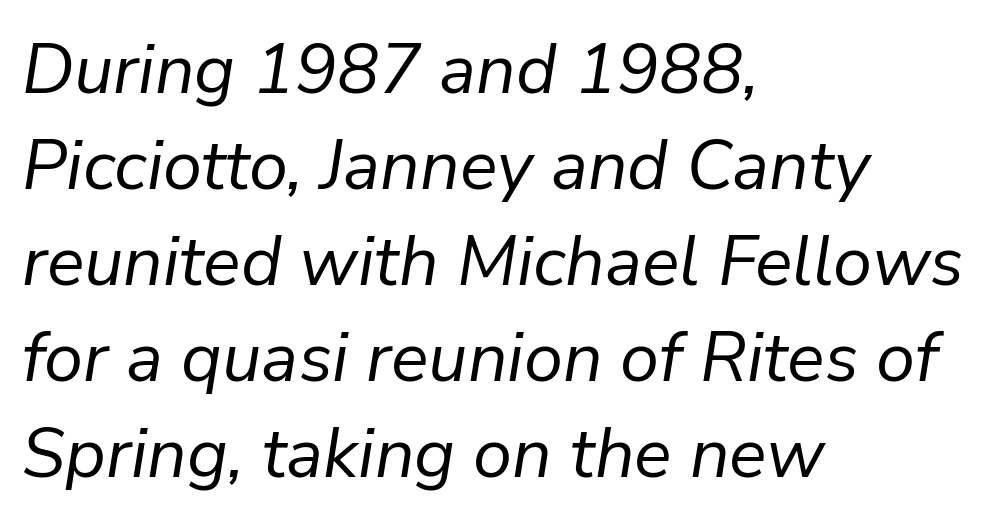
{"italic": "yes", "lean": "right", "slant_degrees": 9, "bold": "no", "weight": "regular", "width": "normal", "stroke_contrast": "low", "x_height": "medium", "monospaced": "no", "underline": "no", "align": "left", "line_spacing": "normal", "line_spacing_ratio": 1.37, "letter_spacing": "normal", "letter_spacing_em": 0.0, "glyph_px": 70}
